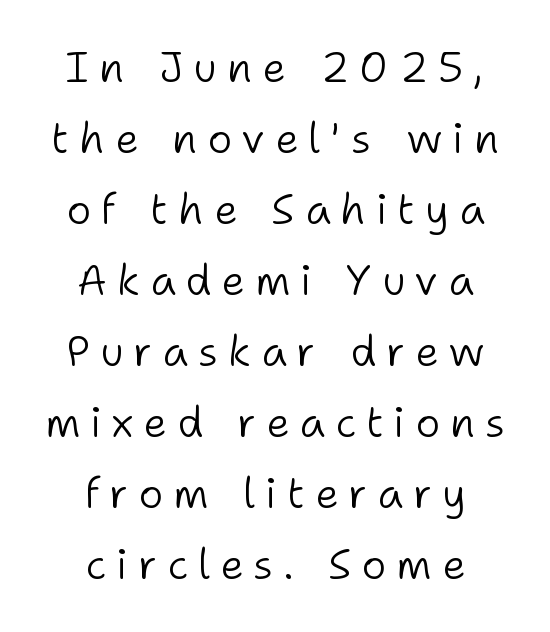
Just letters on the line, the space beneath them empty. No letter is thick-stroked: the sample isn't bold. Someone cranked the tracking dial way up on this one. The designer went with a sans here, leaving each stem footless. A student would call this center alignment; a typographer would say set centered.
